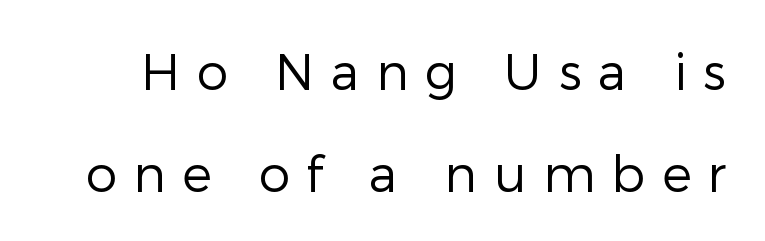
The image shows 50 px regular-weight sans-serif type, upright; set loose line spacing (2.04x), unusually wide letter spacing (+0.33 em), not underlined; low stroke contrast and a medium x-height.
